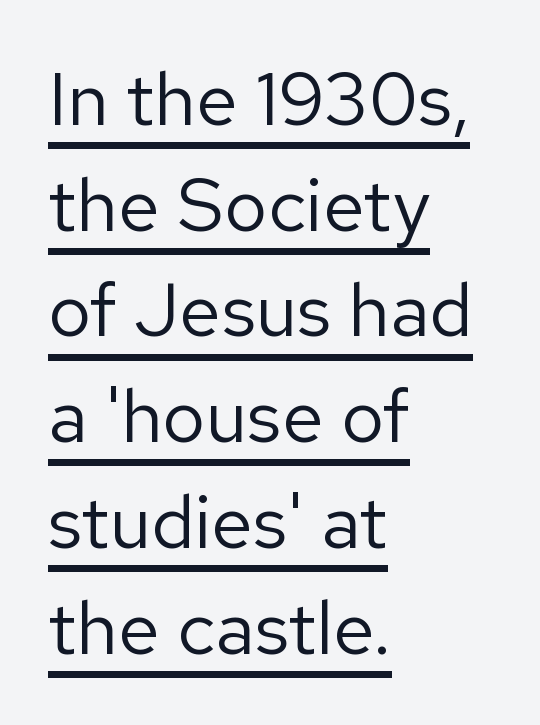
{"serif": "no", "italic": "no", "bold": "no", "weight": "regular", "width": "normal", "stroke_contrast": "low", "x_height": "medium", "monospaced": "no", "underline": "yes", "align": "left", "line_spacing": "normal", "line_spacing_ratio": 1.41, "letter_spacing": "normal", "letter_spacing_em": 0.0, "glyph_px": 75}
